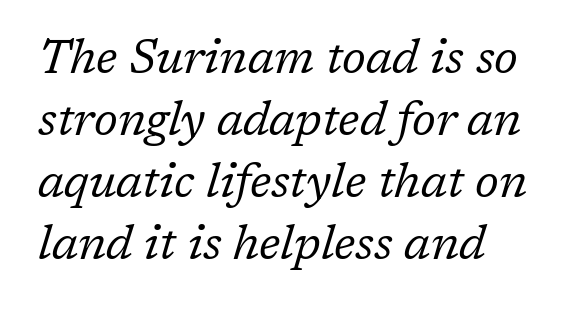
Alignment: flush left. No extra tracking has been applied to these lines. There's an unmistakable incline to the writing here. The font is comparable to plain body text, perhaps lighter. The words here are not underlined.
